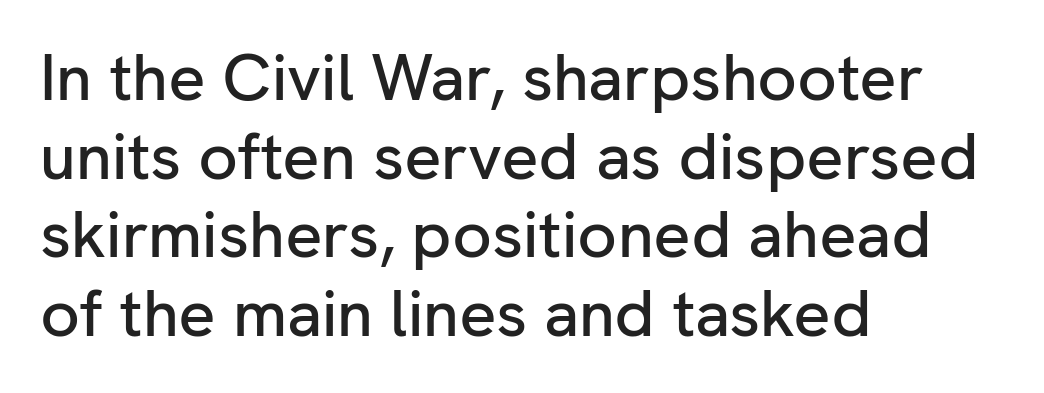
The image shows 65 px sans-serif type, upright; set left-aligned, line spacing 1.21x, normal letter spacing, not underlined; low stroke contrast and a medium x-height.
